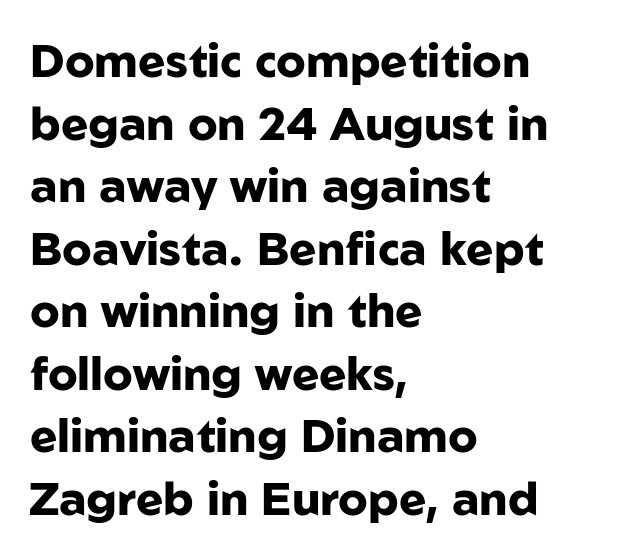
Q: Is the text bold? A: Yes.
Q: Is the text italic (slanted)? A: No, it is upright.
Q: Is the typeface a serif or a sans-serif typeface? A: Sans-serif.
Q: Is the text underlined? A: No.
Q: How is the paragraph aligned? A: Left-aligned.
Q: Is the spacing between letters normal or unusually wide? A: Normal.
Q: Is the spacing between lines tight, normal or loose? A: Normal.
Q: Width (condensed, normal, or wide)? A: Normal.
Q: Stroke contrast? A: Low.
Q: x-height? A: Medium.
Q: Monospaced? A: No.
